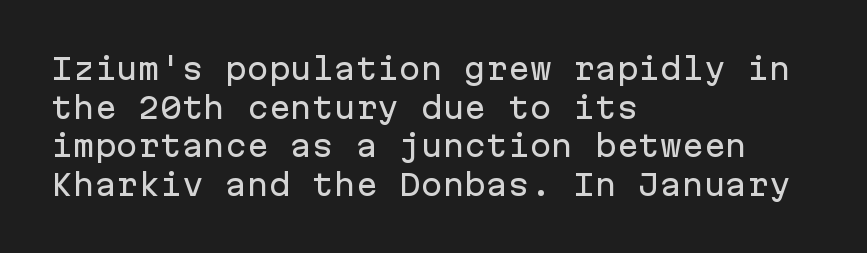
{"serif": "no", "italic": "no", "width": "normal", "stroke_contrast": "low", "x_height": "medium", "monospaced": "yes", "underline": "no", "align": "left", "line_spacing": "normal", "line_spacing_ratio": 1.33, "letter_spacing": "normal", "letter_spacing_em": 0.0, "glyph_px": 29}
